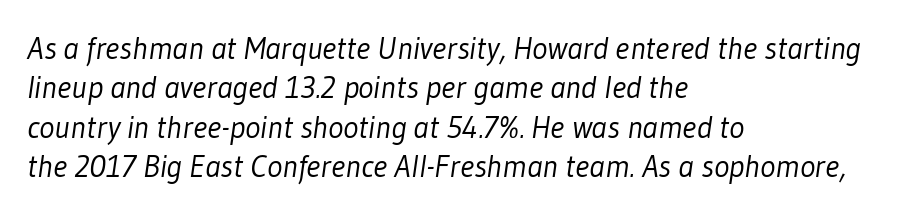
{"serif": "no", "bold": "no", "weight": "light", "width": "condensed", "stroke_contrast": "low", "x_height": "medium", "monospaced": "no", "underline": "no", "align": "left", "line_spacing_ratio": 1.23, "letter_spacing": "normal", "letter_spacing_em": 0.0, "glyph_px": 32}
